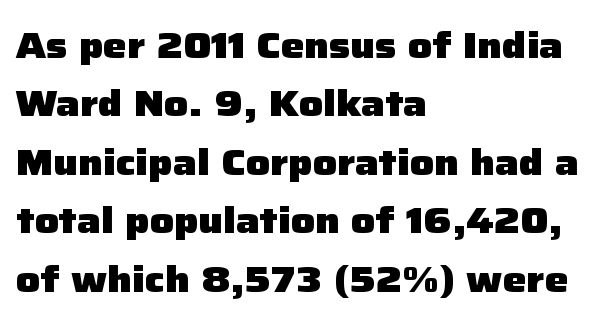
Regarding serifs, this sample does without them. The lettering holds an erect, upright posture throughout. The gap between lines stays unmarked. Horizontal bands of white between lines are of average thickness.
